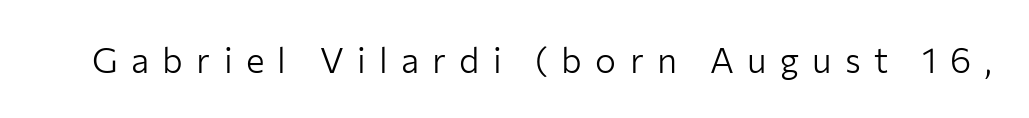
Q: Is the text bold? A: No.
Q: Is the text italic (slanted)? A: No, it is upright.
Q: Is the typeface a serif or a sans-serif typeface? A: Sans-serif.
Q: Is the text underlined? A: No.
Q: Is the spacing between letters normal or unusually wide? A: Unusually wide.
Q: Width (condensed, normal, or wide)? A: Normal.
Q: Stroke contrast? A: Low.
Q: x-height? A: Medium.
Q: Monospaced? A: No.
